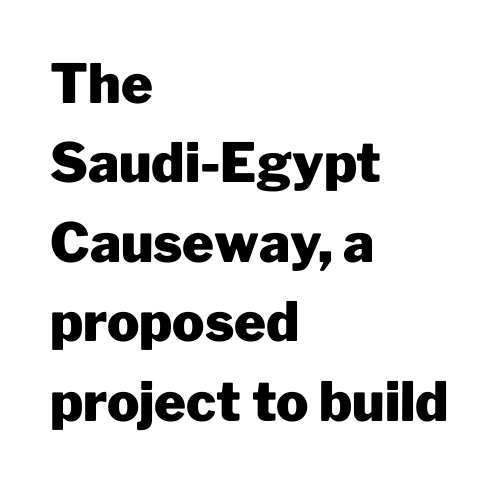
{"serif": "no", "italic": "no", "bold": "yes", "weight": "heavy", "width": "normal", "stroke_contrast": "low", "x_height": "medium", "monospaced": "no", "underline": "no", "align": "left", "line_spacing": "normal", "line_spacing_ratio": 1.47, "letter_spacing": "normal", "letter_spacing_em": 0.0, "glyph_px": 54}
